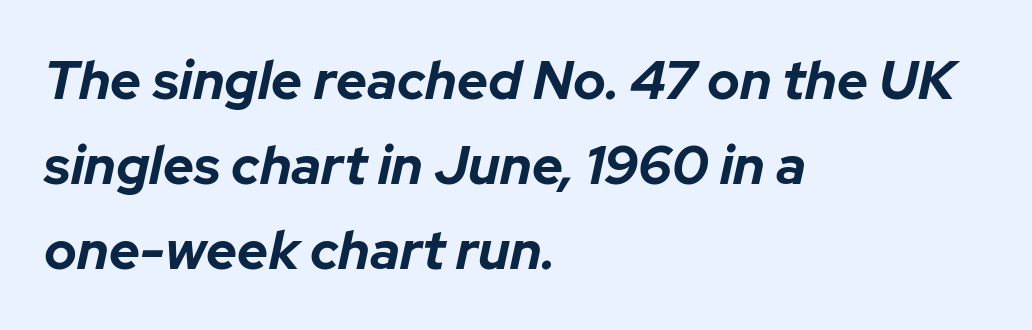
Q: Is the text bold? A: Yes.
Q: Is the text italic (slanted)? A: Yes, it leans right by about 12 degrees.
Q: Is the text underlined? A: No.
Q: How is the paragraph aligned? A: Left-aligned.
Q: Is the spacing between letters normal or unusually wide? A: Normal.
Q: Is the spacing between lines tight, normal or loose? A: Normal.
Q: Width (condensed, normal, or wide)? A: Normal.
Q: Stroke contrast? A: Low.
Q: x-height? A: Medium.
Q: Monospaced? A: No.
